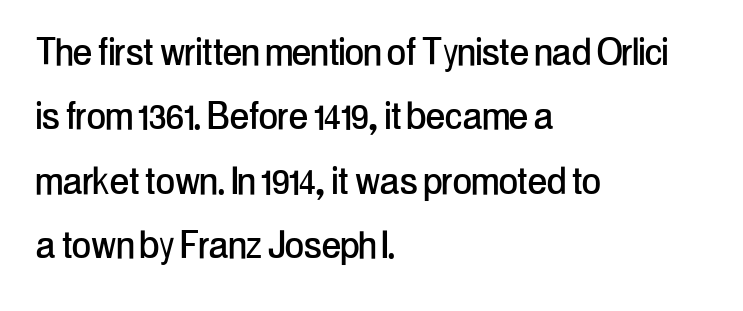
This sample uses a sans-serif face. Proportional: the letters do not fall into vertical columns. The font's upright variant was chosen for this text. Does the leading feel generous? No, just average.
